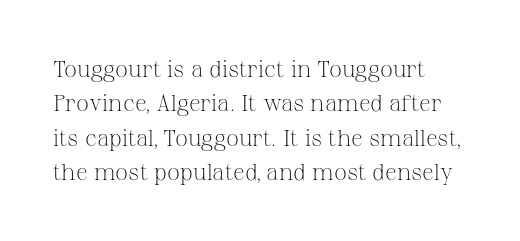
{"italic": "no", "bold": "no", "underline": "no", "align": "left", "line_spacing": "normal", "line_spacing_ratio": 1.49, "letter_spacing": "normal", "letter_spacing_em": 0.0, "glyph_px": 23}
